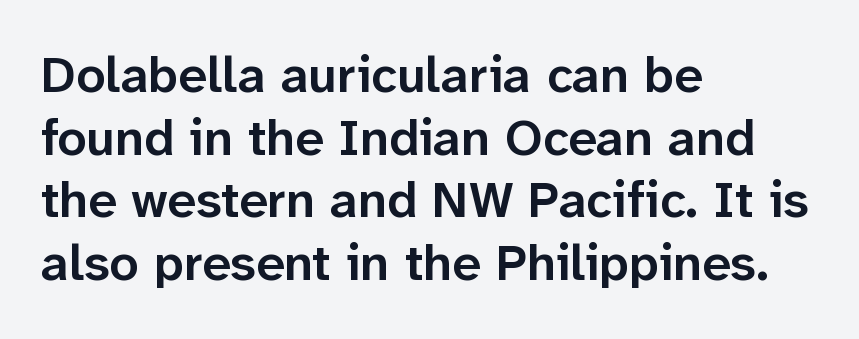
The image shows 51 px semibold sans-serif type, upright; set left-aligned, line spacing 1.23x, normal letter spacing, not underlined; low stroke contrast and a medium x-height.
